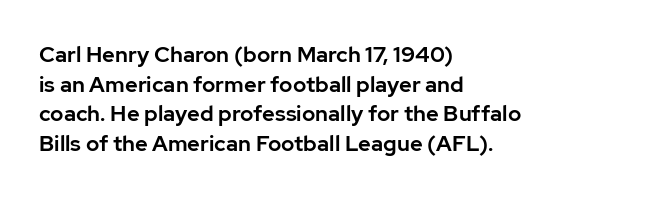
The passage shown stacks its lines at a standard gap. Look at the tracking — it's just the regular setting, nothing added. A typesetter would mark this as roman, not italic. Underlining? Definitely not there. One-word summary of the alignment: left.
